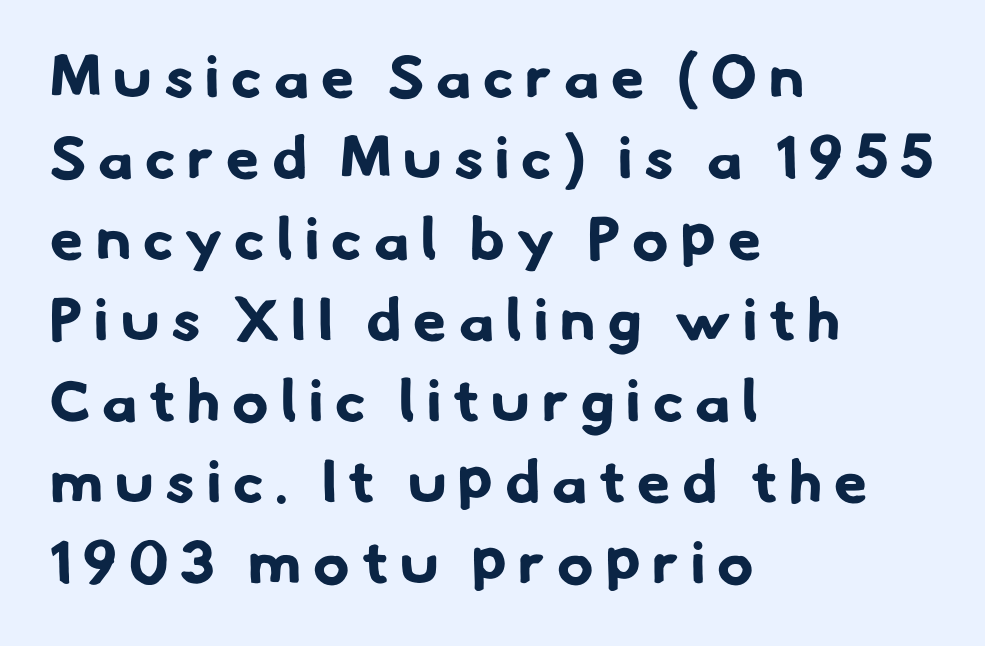
Whoever set this chose a conventional vertical rhythm. Varying glyph widths throughout — classic text-font behaviour. Horizontal alignment here is leftward, the default for most running prose. Tracking here is generous; glyphs stand well apart from one another. The glyphs have the mass of a bold cut. Font category for this specimen: sans-serif.
